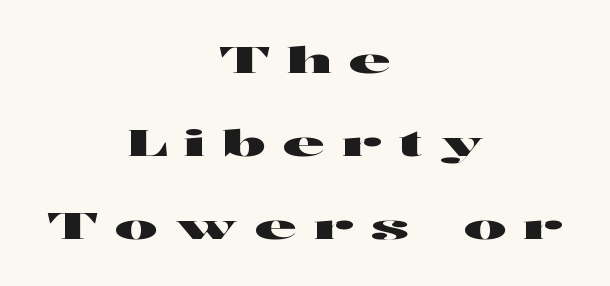
{"serif": "no", "italic": "no", "width": "wide", "stroke_contrast": "high", "x_height": "medium", "monospaced": "no", "underline": "no", "align": "center", "line_spacing": "loose", "line_spacing_ratio": 2.31, "letter_spacing": "wide", "letter_spacing_em": 0.47, "glyph_px": 36}
